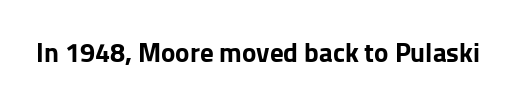
Q: Is the text bold? A: Yes.
Q: Is the text italic (slanted)? A: No, it is upright.
Q: Is the text underlined? A: No.
Q: Is the spacing between letters normal or unusually wide? A: Normal.
